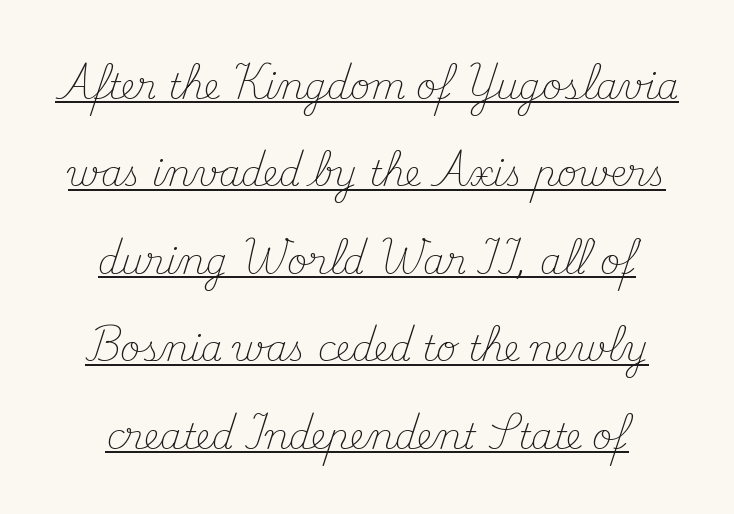
You could not count columns in this text — the font is proportionally spaced. Spacing between characters is what you'd get straight out of the box. Old-style or modern, the face here clearly has serifs. The font is comparable to plain body text, perhaps lighter. Vertically, the passage feels expansive, rows floating well apart.
